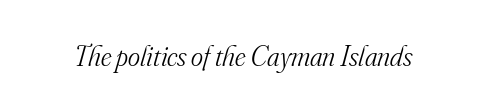
{"serif": "yes", "italic": "yes", "lean": "right", "slant_degrees": 16, "bold": "no", "weight": "light", "width": "normal", "stroke_contrast": "medium", "x_height": "small", "monospaced": "no", "underline": "no", "letter_spacing": "normal", "letter_spacing_em": 0.0, "glyph_px": 29}
